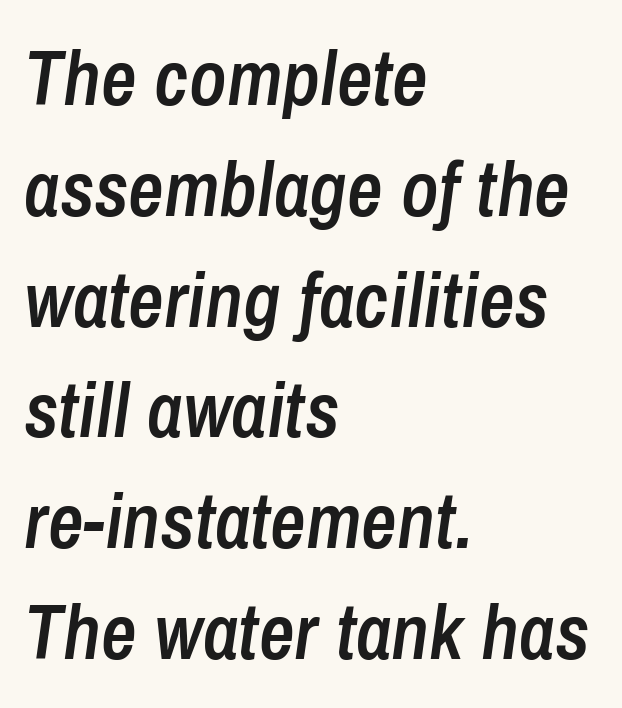
The image shows 78 px semibold, condensed type, italic (leaning right); set left-aligned, normal line spacing (1.42x), normal letter spacing, not underlined; low stroke contrast and a medium x-height.
